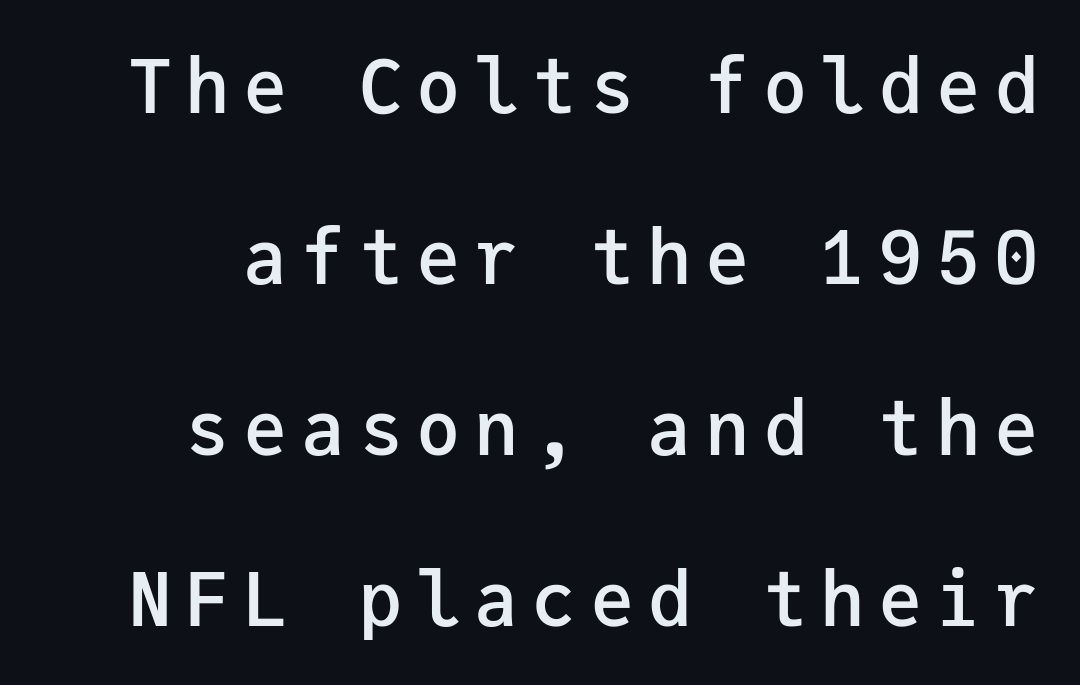
Line spacing here is loose. Nobody drew a line under any word here. The letters stand straight up with perfectly vertical stems. You could count columns in this text — the font is strictly monospaced. I'd call this a sans setting — the letters go barefoot.
